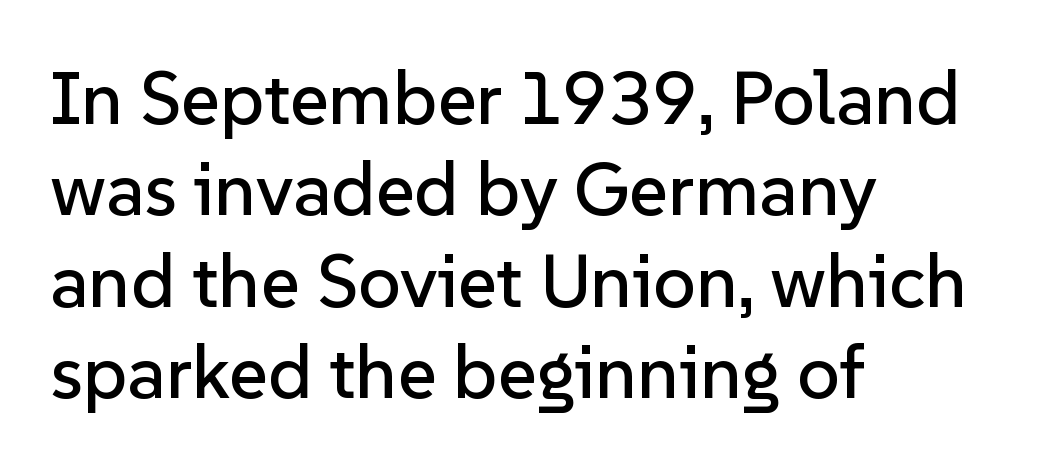
The image shows 75 px sans-serif type, upright; set left-aligned, line spacing 1.22x, normal letter spacing, not underlined; low stroke contrast and a medium x-height.
